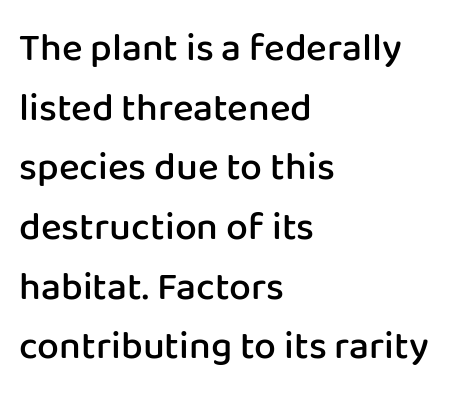
The image shows 39 px semibold sans-serif type, upright; set left-aligned, normal line spacing (1.53x), normal letter spacing, not underlined; low stroke contrast and a medium x-height.
